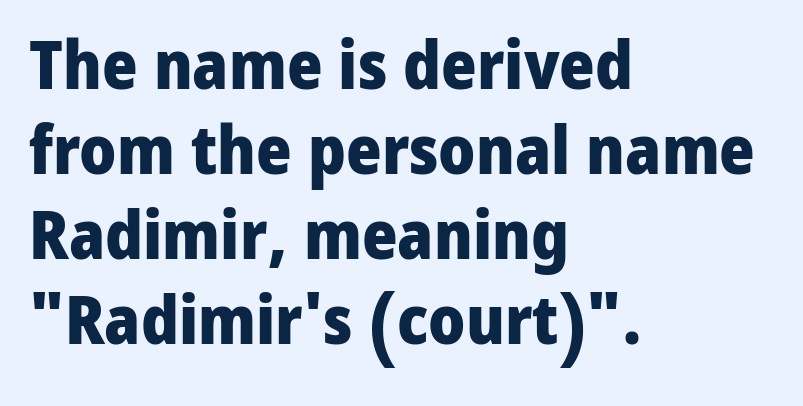
{"serif": "no", "italic": "no", "bold": "yes", "weight": "heavy", "width": "normal", "stroke_contrast": "low", "x_height": "medium", "monospaced": "no", "underline": "no", "align": "left", "line_spacing": "normal", "line_spacing_ratio": 1.25, "letter_spacing": "normal", "letter_spacing_em": 0.0, "glyph_px": 68}
